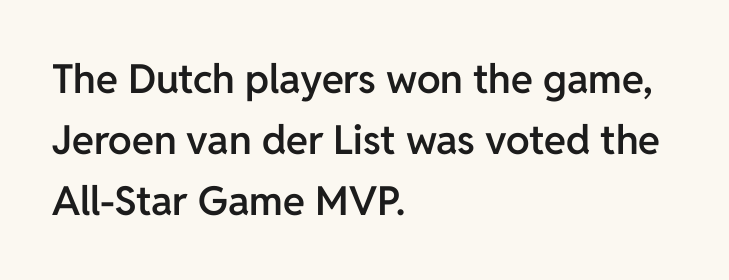
Leftover space on each line is placed entirely after the last word. The zone under the glyphs is completely vacant. What kind of face is this? One without serifs — a sans. Posture: upright roman.
